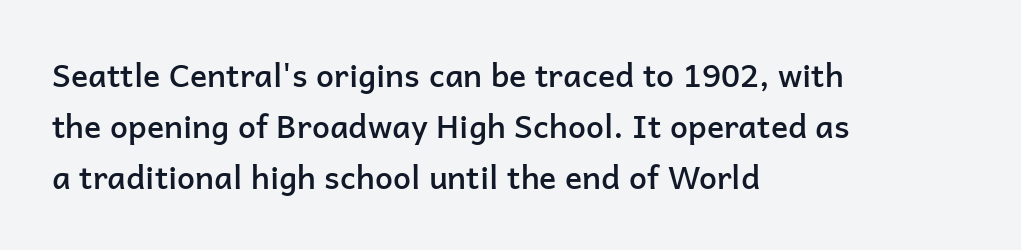
{"serif": "no", "italic": "no", "bold": "semi", "weight": "semibold", "width": "normal", "stroke_contrast": "low", "x_height": "medium", "monospaced": "no", "underline": "no", "align": "left", "line_spacing": "normal", "line_spacing_ratio": 1.6, "letter_spacing": "normal", "letter_spacing_em": 0.0, "glyph_px": 32}
